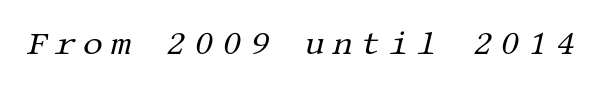
Typographically, this falls in the serif category. If you drew a line through each stem, it would be angled. Beneath every word, the page is bare. Honestly, the letter spacing is so wide it's the main thing you notice.
